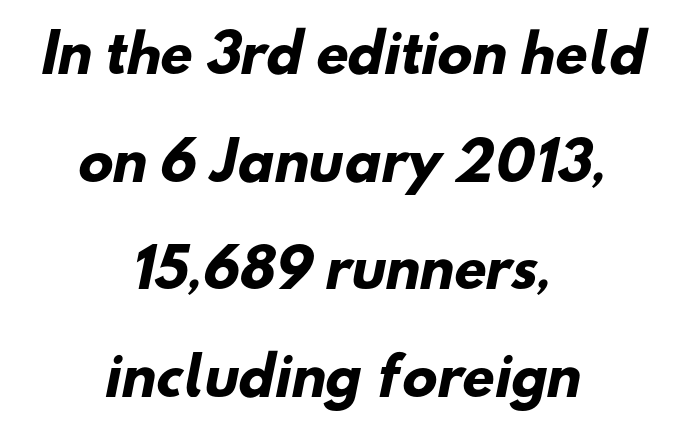
Q: Is the text bold? A: Yes.
Q: Is the typeface a serif or a sans-serif typeface? A: Sans-serif.
Q: Is the text underlined? A: No.
Q: How is the paragraph aligned? A: Centered.
Q: Is the spacing between letters normal or unusually wide? A: Normal.
Q: Is the spacing between lines tight, normal or loose? A: Loose.
Q: Width (condensed, normal, or wide)? A: Normal.
Q: Stroke contrast? A: Low.
Q: x-height? A: Small.
Q: Monospaced? A: No.
